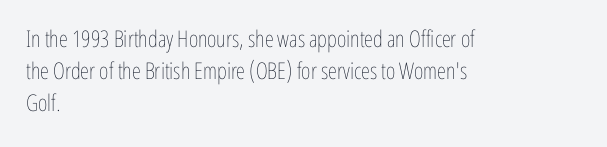
Q: Is the text bold? A: No.
Q: Is the text italic (slanted)? A: No, it is upright.
Q: Is the text underlined? A: No.
Q: How is the paragraph aligned? A: Left-aligned.
Q: Is the spacing between letters normal or unusually wide? A: Normal.
Q: Is the spacing between lines tight, normal or loose? A: Normal.
